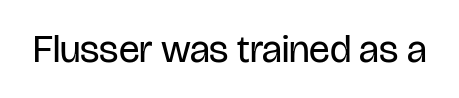
{"serif": "no", "italic": "no", "bold": "no", "weight": "regular", "width": "condensed", "stroke_contrast": "low", "x_height": "large", "monospaced": "no", "underline": "no", "letter_spacing": "normal", "letter_spacing_em": 0.0, "glyph_px": 39}
